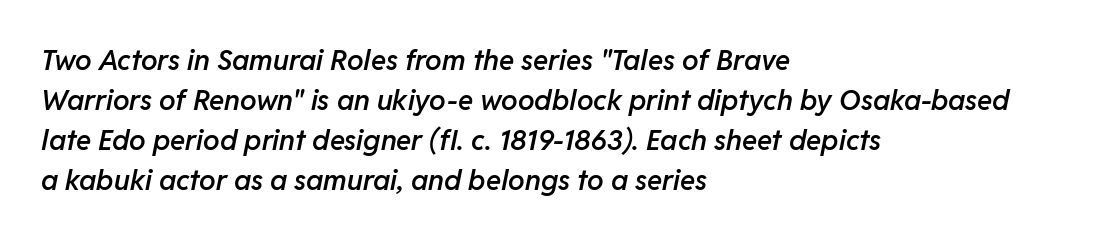
The image shows 28 px semibold type, italic (leaning right); set left-aligned, normal line spacing (1.43x), normal letter spacing, not underlined; low stroke contrast and a medium x-height.
